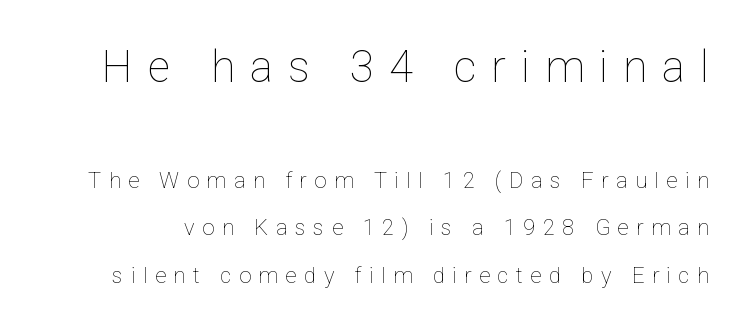
Q: Is the text bold? A: No.
Q: Is the text italic (slanted)? A: No, it is upright.
Q: Is the text underlined? A: No.
Q: Is the spacing between letters normal or unusually wide? A: Unusually wide.
Q: Is the spacing between lines tight, normal or loose? A: Loose.
Q: Which block of text is set in a larger size, the first (top) or the second (bottom)? A: The first (top) one.
Q: Width (condensed, normal, or wide)? A: Normal.
Q: Stroke contrast? A: Low.
Q: x-height? A: Medium.
Q: Monospaced? A: No.
